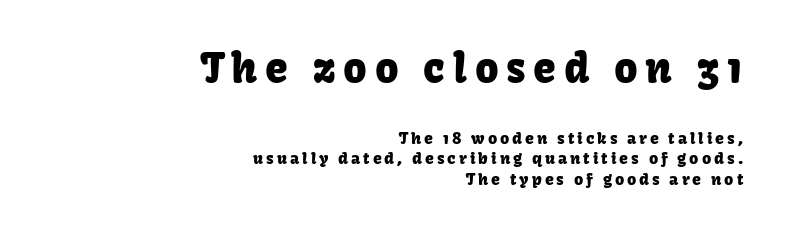
Line spacing here is normal. Ascenders rise straight up at ninety degrees. Size contrast runs from large at the top to small at the bottom. Each letter's strokes conclude bluntly, with no projecting serifs. Which margin do the lines hug? The right one — the left edge is uneven. The face used here is proportionally spaced, like ordinary book or web type.
